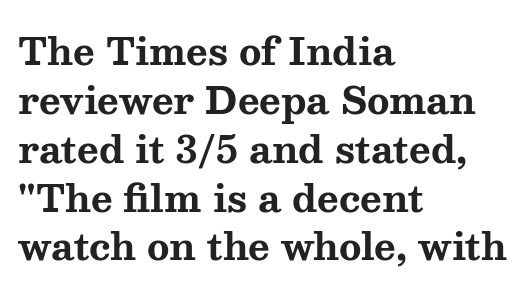
{"serif": "yes", "italic": "no", "bold": "yes", "weight": "bold", "width": "wide", "stroke_contrast": "medium", "x_height": "medium", "monospaced": "no", "underline": "no", "align": "left", "line_spacing": "normal", "line_spacing_ratio": 1.32, "letter_spacing": "normal", "letter_spacing_em": 0.0, "glyph_px": 37}
